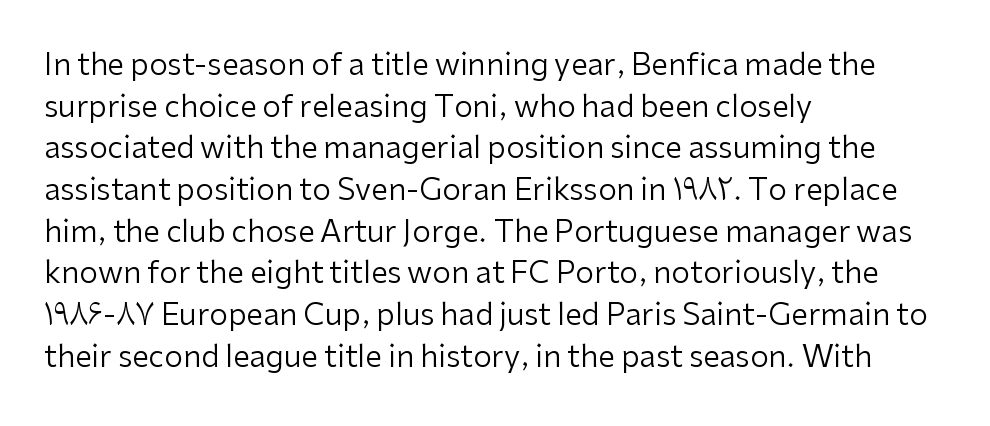
The image shows 30 px regular-weight sans-serif type, upright; set left-aligned, normal line spacing (1.39x), normal letter spacing, not underlined; low stroke contrast and a medium x-height.
